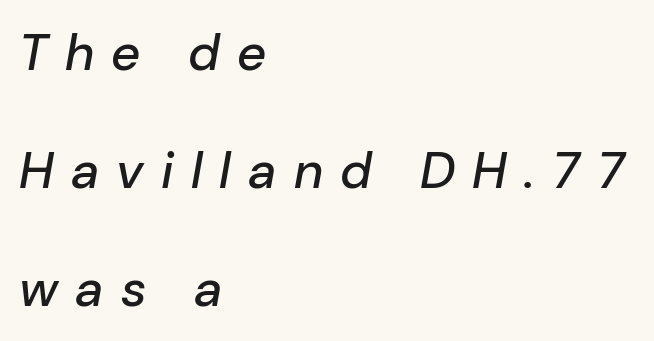
Q: Is the text italic (slanted)? A: Yes, it leans right by about 10 degrees.
Q: Is the text underlined? A: No.
Q: How is the paragraph aligned? A: Left-aligned.
Q: Is the spacing between letters normal or unusually wide? A: Unusually wide.
Q: Is the spacing between lines tight, normal or loose? A: Loose.
Q: Width (condensed, normal, or wide)? A: Normal.
Q: Stroke contrast? A: Low.
Q: x-height? A: Medium.
Q: Monospaced? A: No.
